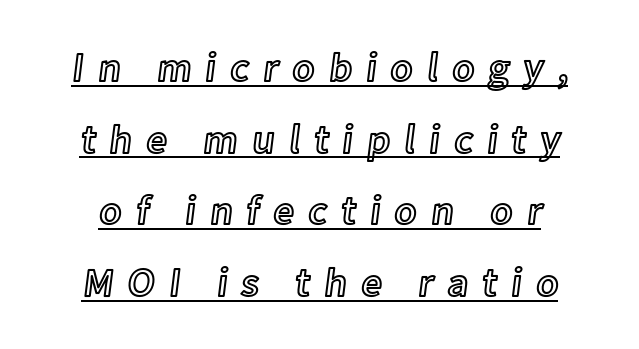
The image shows 41 px text type; set line spacing 1.75x, unusually wide letter spacing (+0.34 em), underlined; a medium x-height.
